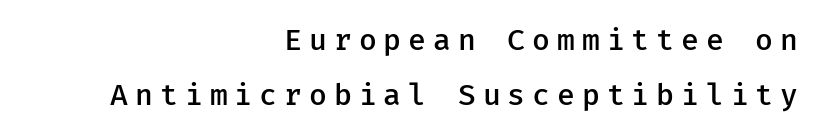
Observe the wide spacing: letters keep a clear distance from each other. Is the block centered? No — it sits flush against the right margin. Weight: semibold (demi). The letters march in equal steps, a hallmark of fixed-pitch type. Successive baselines arrive slowly, with a big drop between each. Examine the stroke ends and you'll find no serifs.
